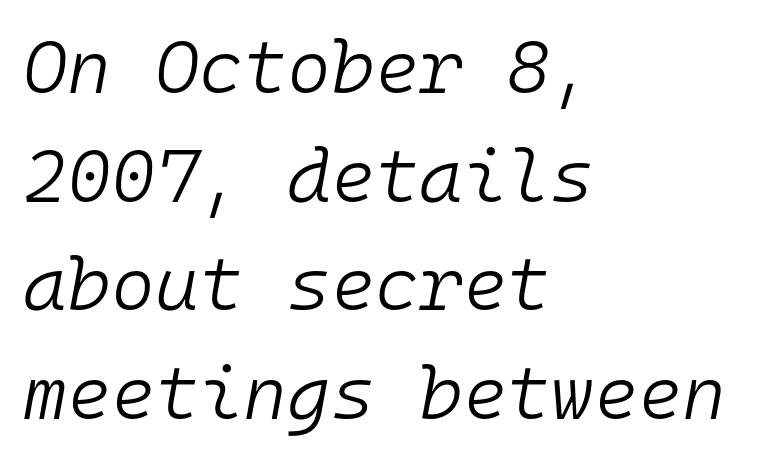
{"italic": "yes", "lean": "right", "slant_degrees": 10, "bold": "no", "weight": "light", "width": "normal", "stroke_contrast": "low", "x_height": "medium", "monospaced": "yes", "underline": "no", "align": "left", "line_spacing": "normal", "line_spacing_ratio": 1.45, "letter_spacing": "normal", "letter_spacing_em": 0.0, "glyph_px": 75}
